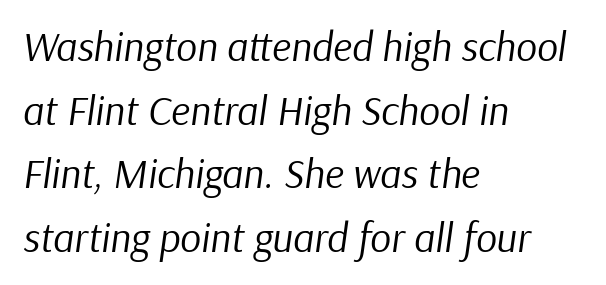
Q: Is the text bold? A: No.
Q: Is the text italic (slanted)? A: Yes, it leans right by about 9 degrees.
Q: Is the text underlined? A: No.
Q: How is the paragraph aligned? A: Left-aligned.
Q: Is the spacing between letters normal or unusually wide? A: Normal.
Q: Is the spacing between lines tight, normal or loose? A: Normal.
Q: Width (condensed, normal, or wide)? A: Normal.
Q: Stroke contrast? A: Low.
Q: x-height? A: Medium.
Q: Monospaced? A: No.
